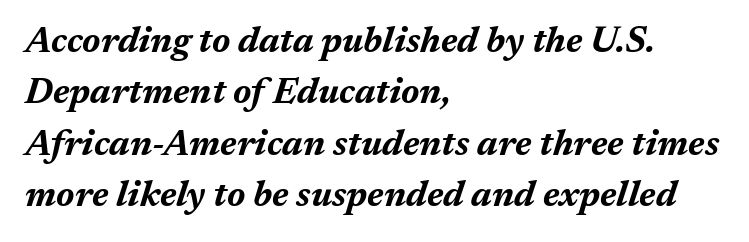
Q: Is the text bold? A: Yes.
Q: Is the text italic (slanted)? A: Yes, it leans right by about 17 degrees.
Q: Is the text underlined? A: No.
Q: How is the paragraph aligned? A: Left-aligned.
Q: Is the spacing between letters normal or unusually wide? A: Normal.
Q: Is the spacing between lines tight, normal or loose? A: Normal.
Q: Width (condensed, normal, or wide)? A: Normal.
Q: Stroke contrast? A: Medium.
Q: x-height? A: Medium.
Q: Monospaced? A: No.
